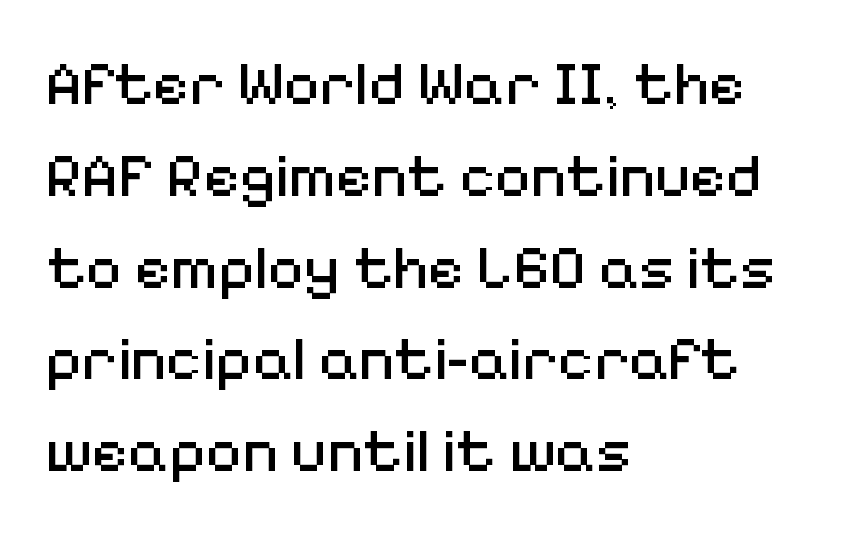
Q: Is the text bold? A: No.
Q: Is the text italic (slanted)? A: No, it is upright.
Q: Is the typeface a serif or a sans-serif typeface? A: Sans-serif.
Q: Is the text underlined? A: No.
Q: How is the paragraph aligned? A: Left-aligned.
Q: Is the spacing between letters normal or unusually wide? A: Normal.
Q: Is the spacing between lines tight, normal or loose? A: Normal.
Q: Width (condensed, normal, or wide)? A: Normal.
Q: Stroke contrast? A: Medium.
Q: x-height? A: Medium.
Q: Monospaced? A: No.
